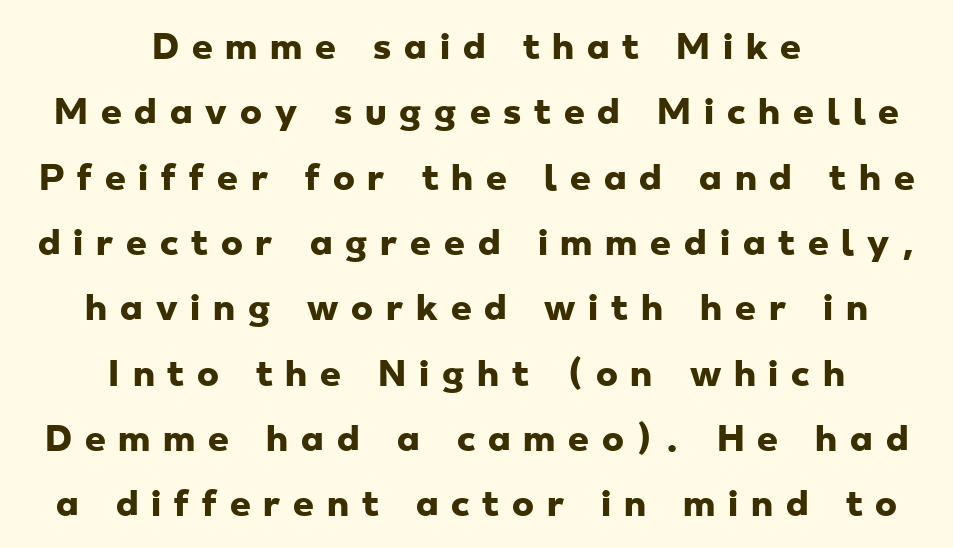
Q: Is the text bold? A: Yes.
Q: Is the typeface a serif or a sans-serif typeface? A: Sans-serif.
Q: Is the text underlined? A: No.
Q: How is the paragraph aligned? A: Centered.
Q: Is the spacing between letters normal or unusually wide? A: Unusually wide.
Q: Is the spacing between lines tight, normal or loose? A: Loose.
Q: Width (condensed, normal, or wide)? A: Wide.
Q: Stroke contrast? A: Low.
Q: x-height? A: Small.
Q: Monospaced? A: No.
